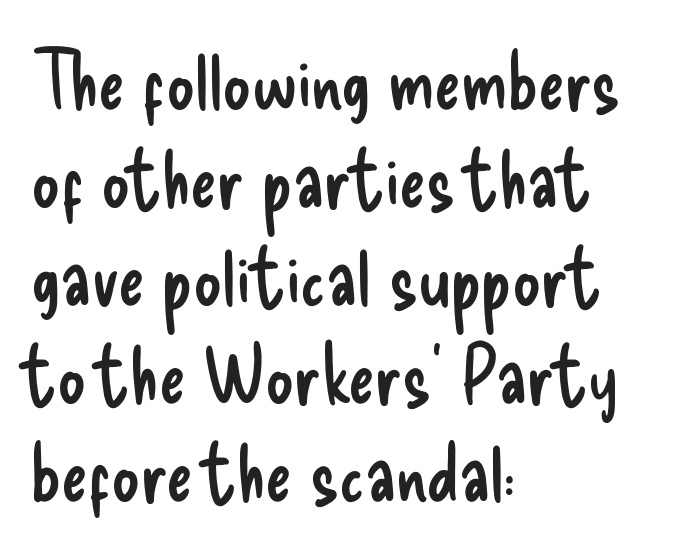
The image shows 79 px regular-weight, condensed sans-serif type, upright; set left-aligned, line spacing 1.24x, normal letter spacing, not underlined; low stroke contrast and a small x-height.
